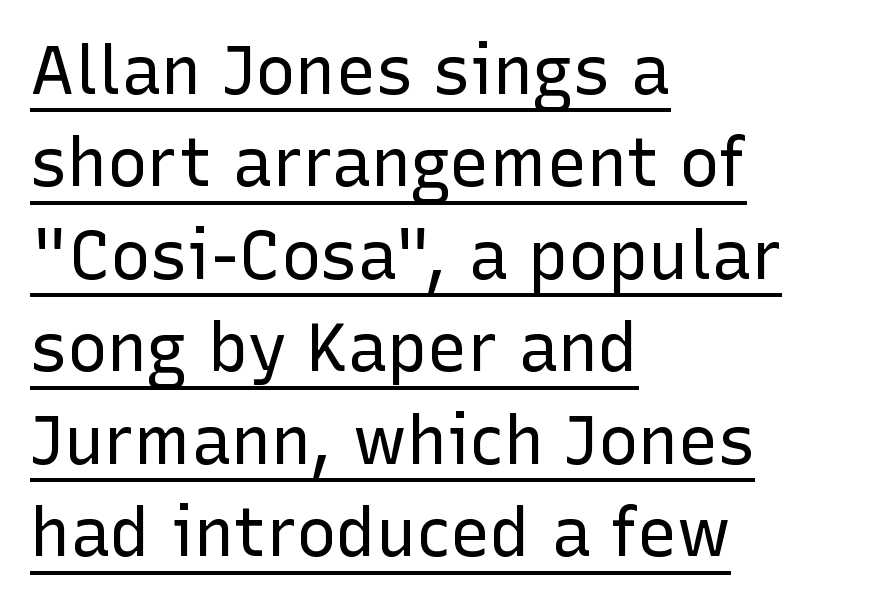
The image shows 67 px regular-weight sans-serif type, upright; set left-aligned, normal line spacing (1.38x), normal letter spacing, underlined; low stroke contrast and a medium x-height.
